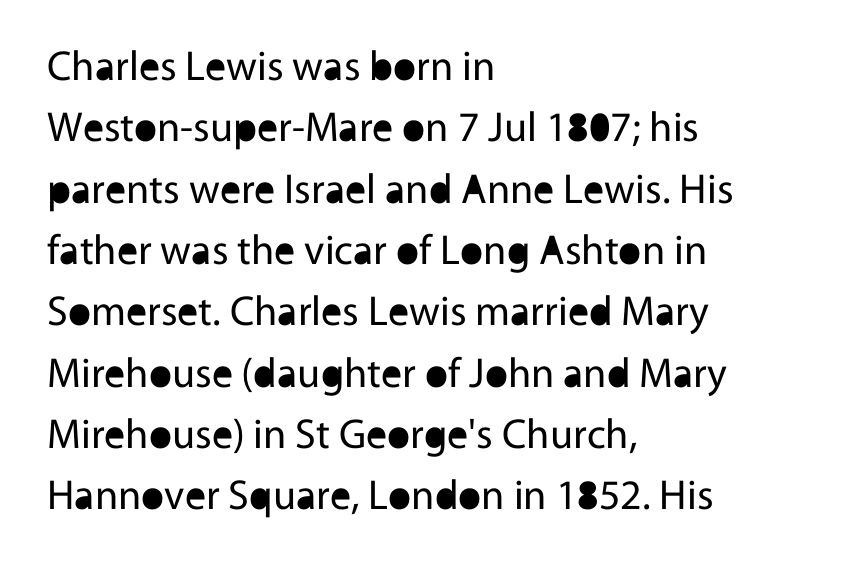
The image shows 42 px regular-weight sans-serif type, upright; set left-aligned, normal line spacing (1.46x), normal letter spacing, not underlined; a medium x-height.
